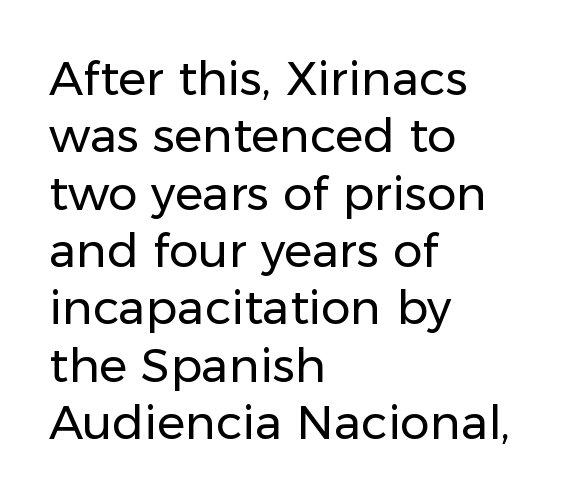
Letter spacing: default. Compared with a typical body face, this is equally light or lighter still. Spacing verdict: proportional, widths tailored to each character. The typesetter chose a ragged-right arrangement here. The face used here is a sans, in the tradition of grotesques and geometrics.
